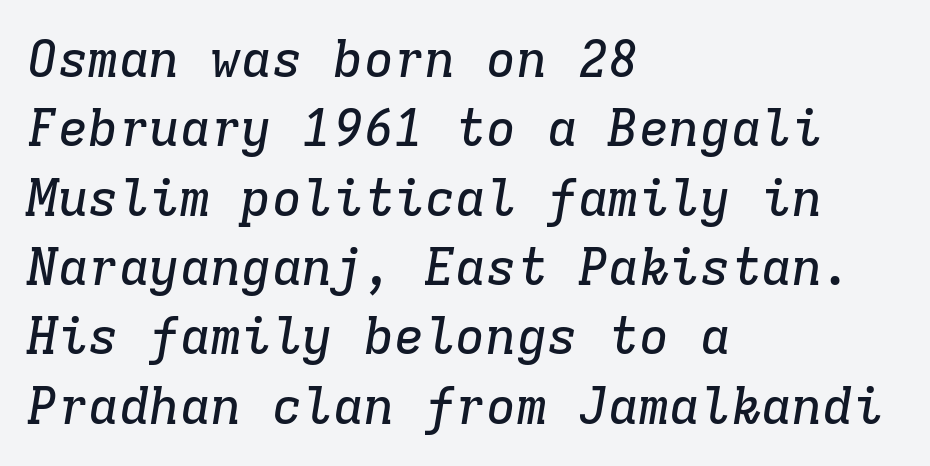
The image shows 51 px serif type, italic (leaning right), monospaced; set left-aligned, normal line spacing (1.36x), normal letter spacing, not underlined; low stroke contrast and a medium x-height.
